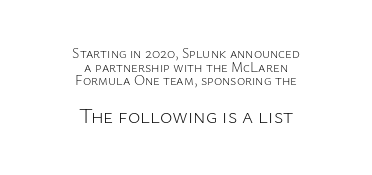
When letters stand straight like this, we call the style roman or upright. The tracking reads as untouched default to a designer's eye. The more generous point size was reserved for the lower chunk. Short and long lines alike share a common midpoint. Tightly led — the rows are bunched. A quiet, ordinary-to-light weight characterises the typeface.
